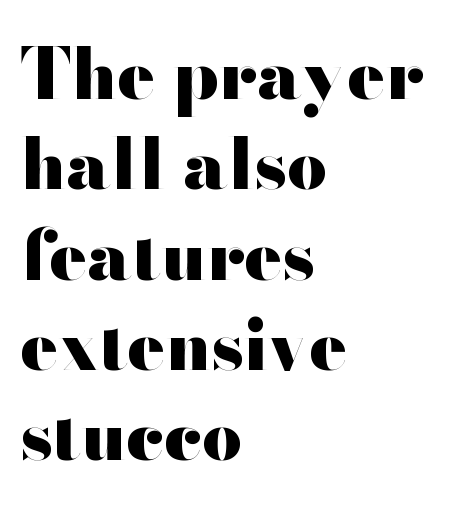
Caption: multi-line text, flush left, ragged right. Typographically, this falls in the sans-serif category. When letters stand straight like this, we call the style roman or upright. Default kerning and tracking; the words read as compact shapes. Each letter keeps its own natural width here, so spacing adapts to shape. Students, observe: this is what conventionally led text looks like.
